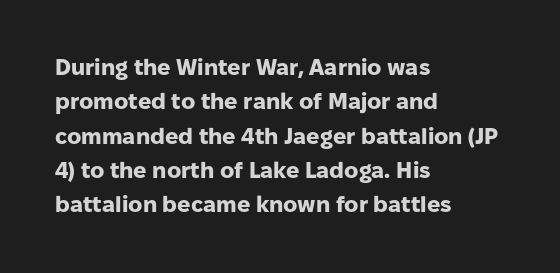
Q: Is the text bold? A: Yes.
Q: Is the text italic (slanted)? A: No, it is upright.
Q: Is the text underlined? A: No.
Q: How is the paragraph aligned? A: Left-aligned.
Q: Is the spacing between letters normal or unusually wide? A: Normal.
Q: Is the spacing between lines tight, normal or loose? A: Normal.
